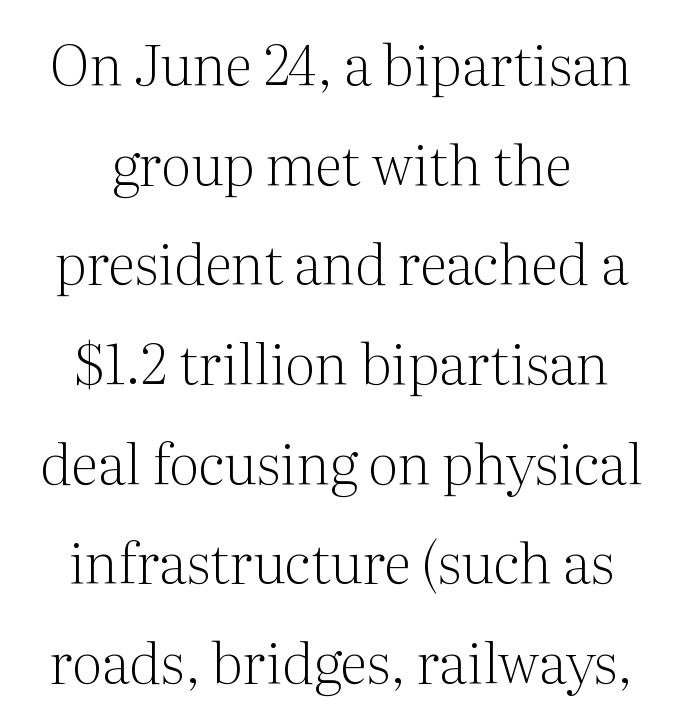
Q: Is the text bold? A: No.
Q: Is the text italic (slanted)? A: No, it is upright.
Q: Is the typeface a serif or a sans-serif typeface? A: Serif.
Q: Is the text underlined? A: No.
Q: How is the paragraph aligned? A: Centered.
Q: Is the spacing between letters normal or unusually wide? A: Normal.
Q: Width (condensed, normal, or wide)? A: Normal.
Q: Stroke contrast? A: Medium.
Q: x-height? A: Medium.
Q: Monospaced? A: No.
